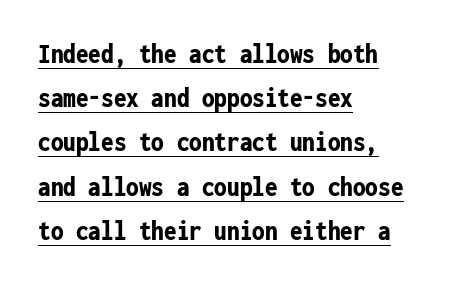
{"serif": "no", "italic": "no", "bold": "yes", "weight": "bold", "width": "condensed", "stroke_contrast": "low", "x_height": "medium", "monospaced": "yes", "underline": "yes", "align": "left", "line_spacing": "normal", "line_spacing_ratio": 1.58, "letter_spacing": "normal", "letter_spacing_em": 0.0, "glyph_px": 28}
